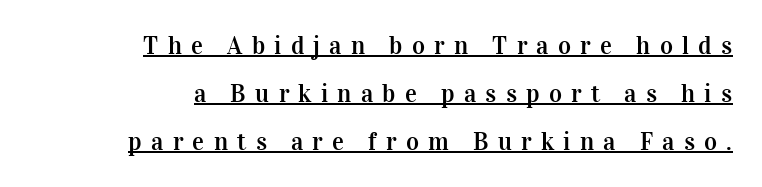
{"italic": "no", "underline": "yes", "align": "right", "line_spacing": "loose", "line_spacing_ratio": 1.92, "letter_spacing": "wide", "letter_spacing_em": 0.37, "glyph_px": 25}
